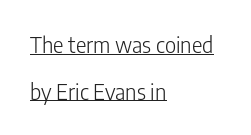
Q: Is the text bold? A: No.
Q: Is the text italic (slanted)? A: No, it is upright.
Q: Is the text underlined? A: Yes.
Q: How is the paragraph aligned? A: Left-aligned.
Q: Is the spacing between letters normal or unusually wide? A: Normal.
Q: Is the spacing between lines tight, normal or loose? A: Loose.
